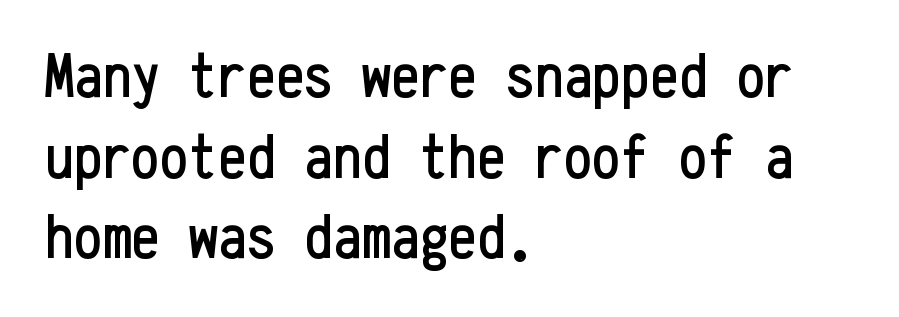
Monospaced: the letters line up in strict vertical columns. The zone under the glyphs is completely vacant. Which margin do the lines hug? The left one — the right edge is uneven. Quick note: interline space is typical.
